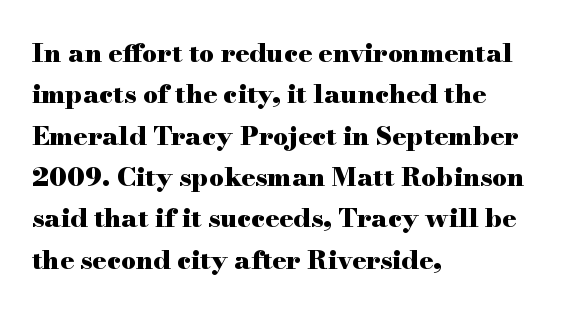
{"italic": "no", "bold": "yes", "underline": "no", "align": "left", "line_spacing": "normal", "line_spacing_ratio": 1.59, "letter_spacing": "normal", "letter_spacing_em": 0.0, "glyph_px": 26}
